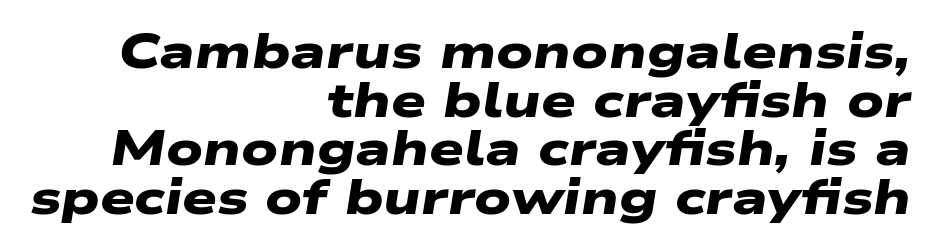
Q: Is the text bold? A: Yes.
Q: Is the typeface a serif or a sans-serif typeface? A: Sans-serif.
Q: Is the text underlined? A: No.
Q: How is the paragraph aligned? A: Right-aligned.
Q: Is the spacing between letters normal or unusually wide? A: Normal.
Q: Is the spacing between lines tight, normal or loose? A: Tight.
Q: Width (condensed, normal, or wide)? A: Wide.
Q: Stroke contrast? A: Low.
Q: x-height? A: Medium.
Q: Monospaced? A: No.
